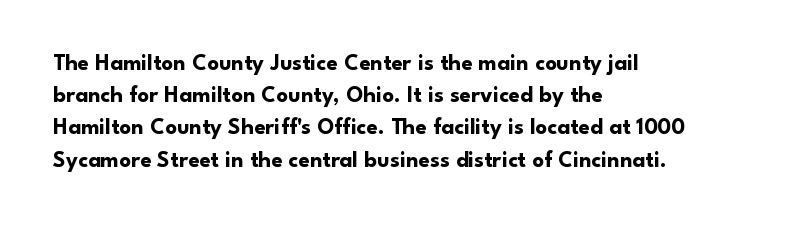
The image shows 23 px bold type, upright; set left-aligned, normal line spacing (1.4x), normal letter spacing, not underlined.
